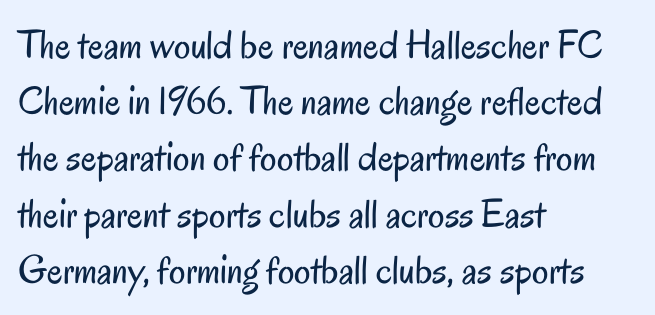
{"serif": "no", "italic": "no", "bold": "no", "weight": "regular", "width": "condensed", "stroke_contrast": "low", "x_height": "small", "monospaced": "no", "underline": "no", "align": "left", "line_spacing": "normal", "line_spacing_ratio": 1.37, "letter_spacing": "normal", "letter_spacing_em": 0.0, "glyph_px": 41}
